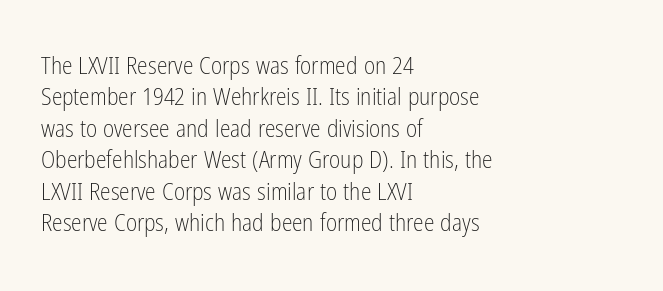
{"italic": "no", "bold": "no", "underline": "no", "align": "left", "line_spacing": "normal", "line_spacing_ratio": 1.31, "letter_spacing": "normal", "letter_spacing_em": 0.0, "glyph_px": 24}
